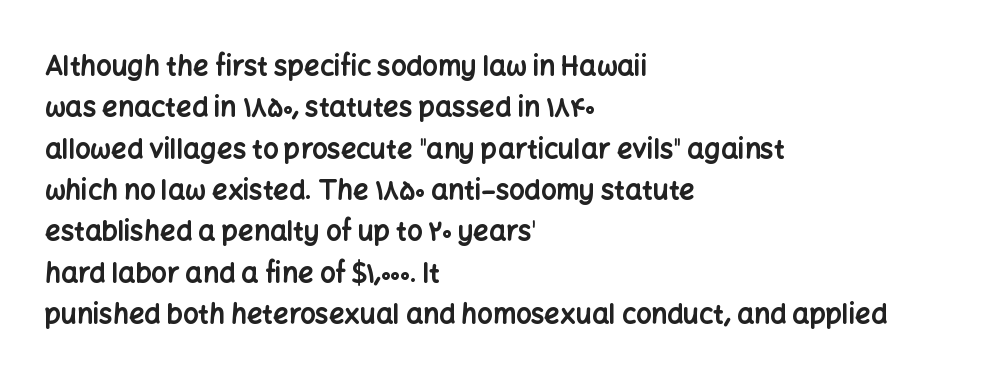
{"italic": "no", "bold": "yes", "underline": "no", "align": "left", "line_spacing": "normal", "line_spacing_ratio": 1.53, "letter_spacing": "normal", "letter_spacing_em": 0.0, "glyph_px": 27}
